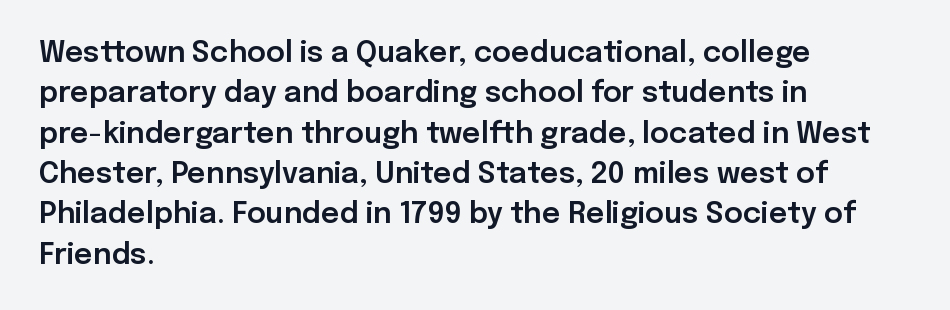
Q: Is the text italic (slanted)? A: No, it is upright.
Q: Is the typeface a serif or a sans-serif typeface? A: Sans-serif.
Q: Is the text underlined? A: No.
Q: How is the paragraph aligned? A: Left-aligned.
Q: Is the spacing between letters normal or unusually wide? A: Normal.
Q: Is the spacing between lines tight, normal or loose? A: Normal.
Q: Width (condensed, normal, or wide)? A: Normal.
Q: Stroke contrast? A: Low.
Q: x-height? A: Medium.
Q: Monospaced? A: No.
